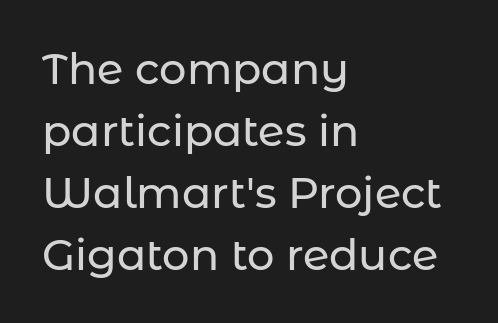
The image shows 43 px sans-serif type, upright; set left-aligned, normal line spacing (1.44x), normal letter spacing, not underlined; low stroke contrast and a medium x-height.
